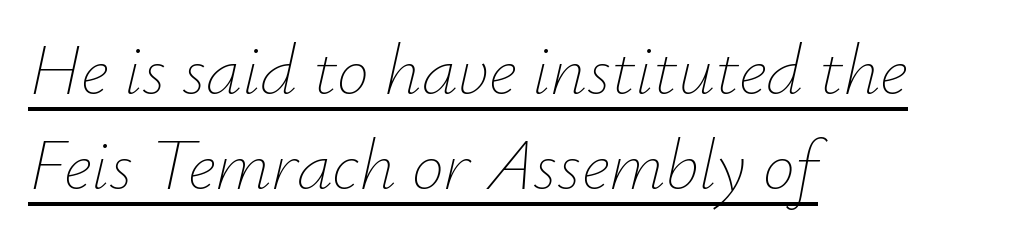
A typographer would call this underscored text. Caption: face not bold, strokes unweighted. Rows of type keep a routine distance in the vertical direction. The typography opts for an oblique posture over an upright one. The text block is weighted toward the left margin, trailing off unevenly rightward.
